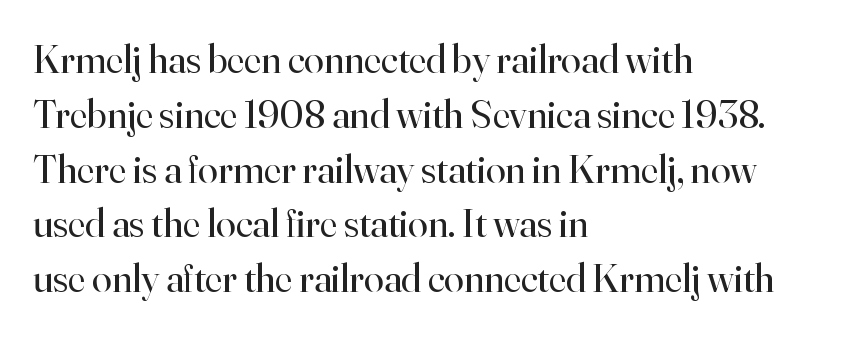
The image shows 40 px regular-weight serif type, upright; set left-aligned, normal line spacing (1.37x), normal letter spacing, not underlined; high stroke contrast and a small x-height.
